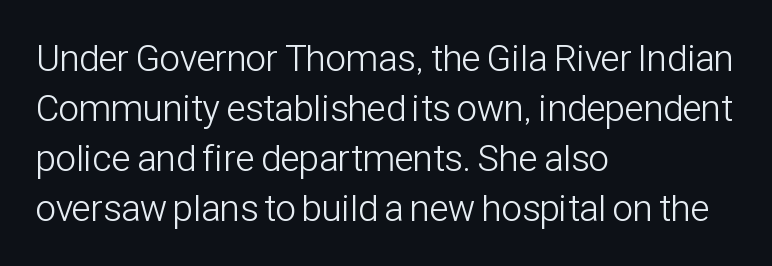
{"serif": "no", "italic": "no", "bold": "no", "weight": "light", "width": "condensed", "stroke_contrast": "low", "x_height": "medium", "monospaced": "no", "underline": "no", "align": "left", "line_spacing": "normal", "line_spacing_ratio": 1.35, "letter_spacing": "normal", "letter_spacing_em": 0.0, "glyph_px": 37}
